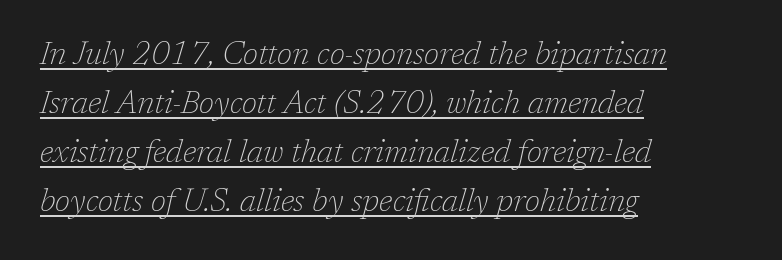
{"serif": "yes", "italic": "yes", "lean": "right", "slant_degrees": 17, "bold": "no", "weight": "thin", "width": "normal", "stroke_contrast": "low", "x_height": "medium", "monospaced": "no", "underline": "yes", "align": "left", "line_spacing": "normal", "line_spacing_ratio": 1.53, "letter_spacing": "normal", "letter_spacing_em": 0.0, "glyph_px": 32}
